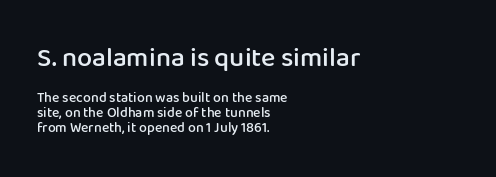
The image shows 27 px text type, upright; set left-aligned, tight line spacing (1.06x), normal letter spacing, not underlined; the first (top) block is 1.93x larger.
